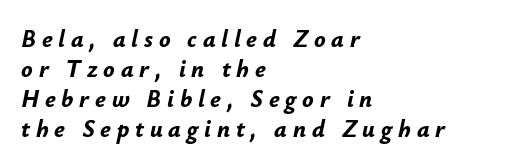
There's an unmistakable incline to the writing here. The face used here has the dense, thick strokes of a bold. Alignment: flush left. Interline gaps are of average width in this sample. There is plenty of visible air inserted between adjacent glyphs.
